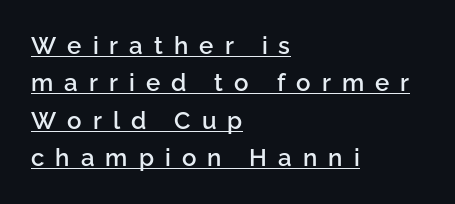
How would I describe the line gaps? Plain and ordinary. The glyphs have the mass of a demibold cut, below bold. Every stem runs plumb, perpendicular to the baseline. The setting favours the left margin, as ordinary paragraphs usually do.
